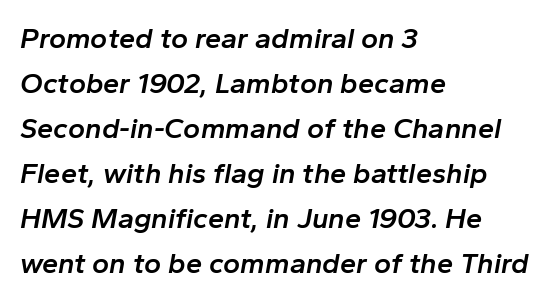
{"italic": "yes", "lean": "right", "slant_degrees": 10, "bold": "semi", "weight": "semibold", "width": "normal", "stroke_contrast": "low", "x_height": "medium", "monospaced": "no", "underline": "no", "align": "left", "line_spacing": "normal", "line_spacing_ratio": 1.55, "letter_spacing": "normal", "letter_spacing_em": 0.0, "glyph_px": 29}
